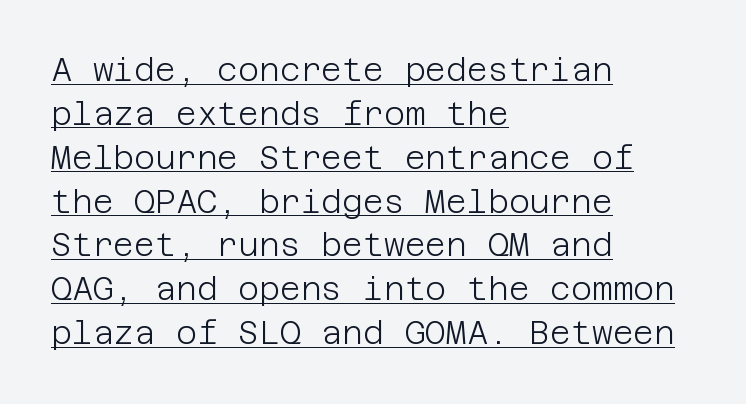
Characters follow at the spacing the type designer built in. These lines are composed in type without serifs. In designer terms, the underline attribute is active on this setting. Vertical strokes here are truly vertical. Nothing heavy about these letters — not bold at all. This sample keeps an unexceptional amount of space between lines.
